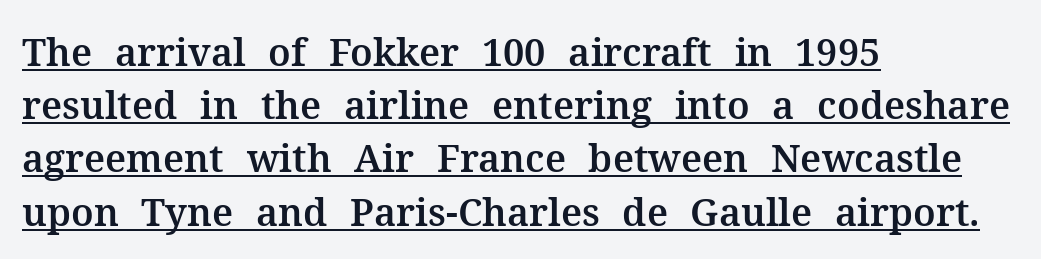
The letters stand straight up with perfectly vertical stems. In terms of leading, this rendering sits right in the middle. Character widths vary here, with narrow letters taking less room than wide ones. Left-aligned paragraph, ragged on the right. This sample carries an underscore along the baseline area. Unlike a clean sans, this face finishes its strokes with serifs.
